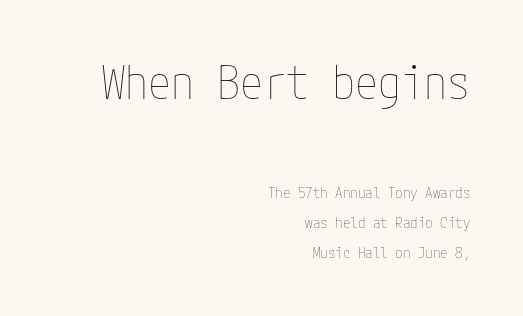
Q: Is the text bold? A: No.
Q: Is the text italic (slanted)? A: No, it is upright.
Q: Is the text underlined? A: No.
Q: How is the paragraph aligned? A: Right-aligned.
Q: Is the spacing between letters normal or unusually wide? A: Normal.
Q: Is the spacing between lines tight, normal or loose? A: Loose.
Q: Which block of text is set in a larger size, the first (top) or the second (bottom)? A: The first (top) one.
Q: Width (condensed, normal, or wide)? A: Condensed.
Q: Stroke contrast? A: Low.
Q: x-height? A: Medium.
